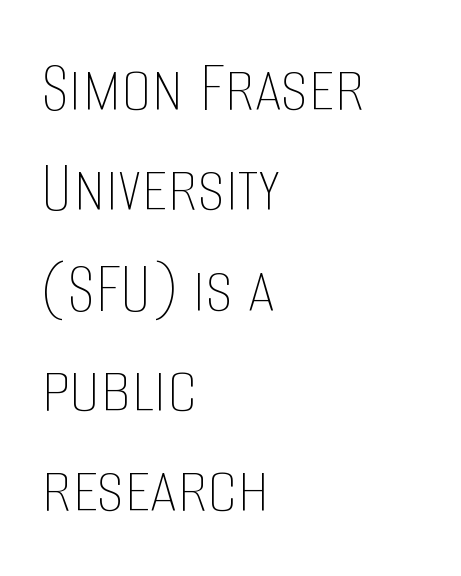
{"italic": "no", "bold": "no", "weight": "thin", "width": "condensed", "stroke_contrast": "low", "x_height": "large", "monospaced": "no", "underline": "no", "align": "left", "line_spacing": "normal", "line_spacing_ratio": 1.32, "letter_spacing": "normal", "letter_spacing_em": 0.0, "glyph_px": 76}
